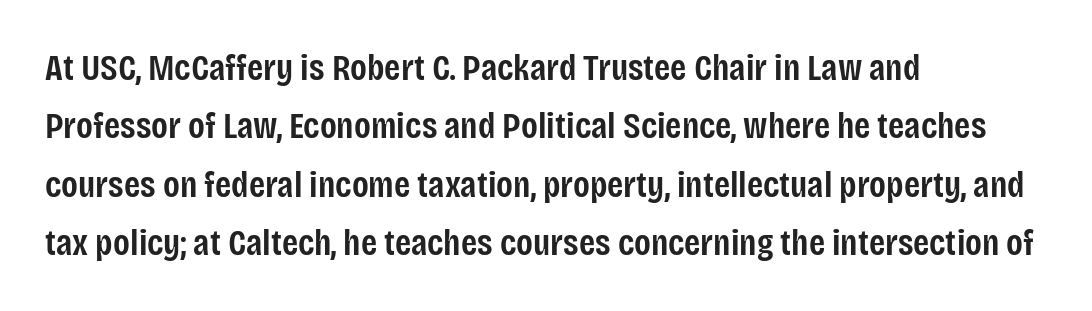
{"serif": "no", "italic": "no", "bold": "semi", "weight": "semibold", "width": "condensed", "stroke_contrast": "low", "x_height": "large", "monospaced": "no", "underline": "no", "align": "left", "line_spacing": "normal", "line_spacing_ratio": 1.58, "letter_spacing": "normal", "letter_spacing_em": 0.0, "glyph_px": 37}
